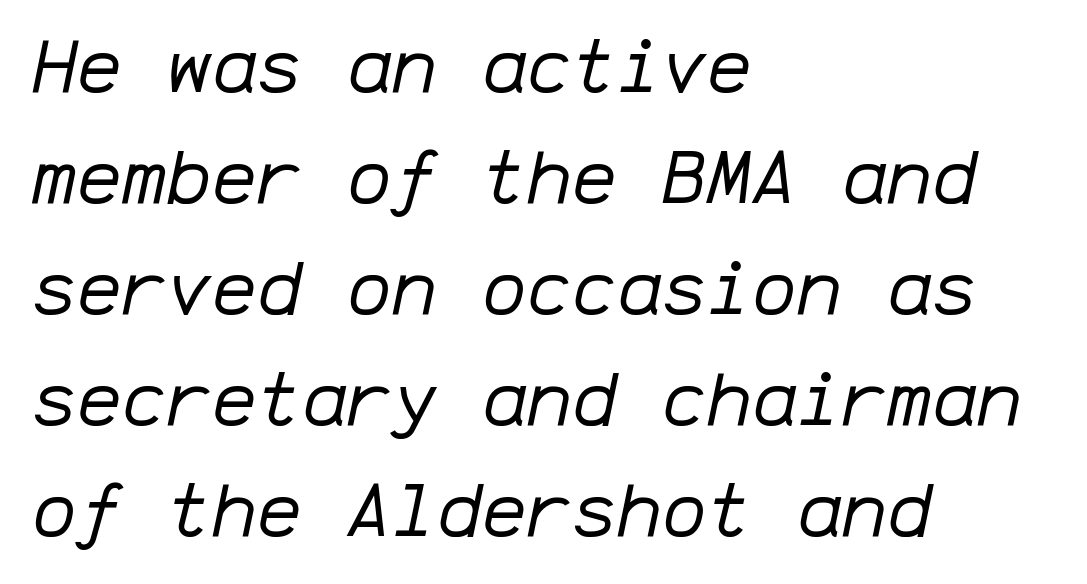
Quick note: interline space is typical. Stroke mass is kept to a normal reading level or below. The text block is weighted toward the left margin, trailing off unevenly rightward. Nobody drew a line under any word here. The lettering tilts uniformly, giving the passage an italic look.
